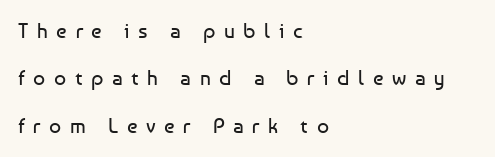
{"italic": "no", "bold": "no", "underline": "no", "align": "left", "line_spacing": "loose", "line_spacing_ratio": 2.26, "letter_spacing": "wide", "letter_spacing_em": 0.41, "glyph_px": 21}
